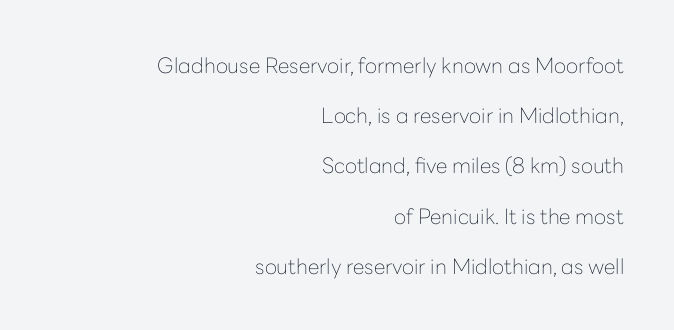
Q: Is the text bold? A: No.
Q: Is the text italic (slanted)? A: No, it is upright.
Q: Is the text underlined? A: No.
Q: How is the paragraph aligned? A: Right-aligned.
Q: Is the spacing between letters normal or unusually wide? A: Normal.
Q: Is the spacing between lines tight, normal or loose? A: Loose.
